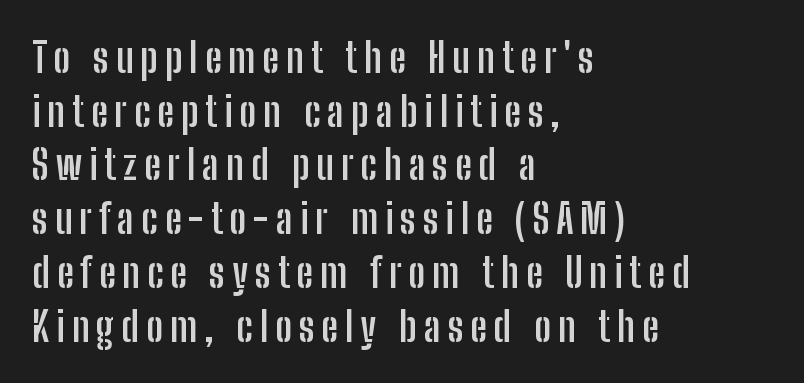
The image shows 41 px semibold, condensed sans-serif type, upright; set left-aligned, normal line spacing (1.31x), not underlined; low stroke contrast and a medium x-height.
